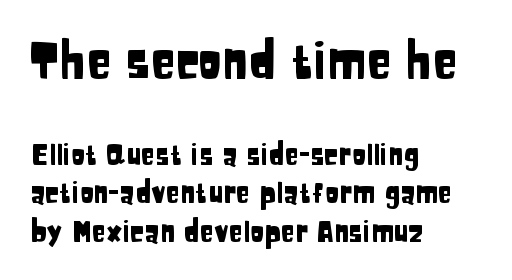
Font category for this specimen: sans-serif. Note the varied advance widths — an 'i' is clearly narrower than an 'm'. The leading is moderate, giving the passage an even texture. A clean baseline with only descenders dipping below it. Compared with typical body copy, the letter spacing here is the same. If you drew a ruler down the left edge, every line would touch it.
